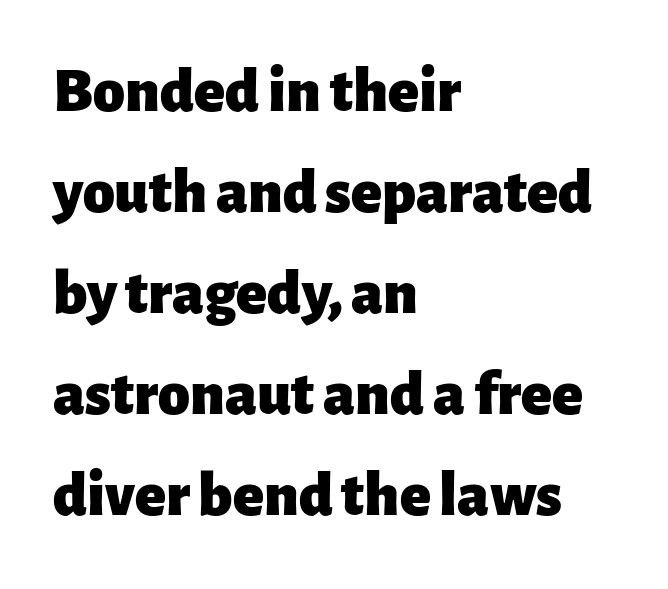
Q: Is the text bold? A: Yes.
Q: Is the text italic (slanted)? A: No, it is upright.
Q: Is the typeface a serif or a sans-serif typeface? A: Sans-serif.
Q: Is the text underlined? A: No.
Q: How is the paragraph aligned? A: Left-aligned.
Q: Is the spacing between letters normal or unusually wide? A: Normal.
Q: Is the spacing between lines tight, normal or loose? A: Normal.
Q: Width (condensed, normal, or wide)? A: Normal.
Q: Stroke contrast? A: Low.
Q: x-height? A: Medium.
Q: Monospaced? A: No.
